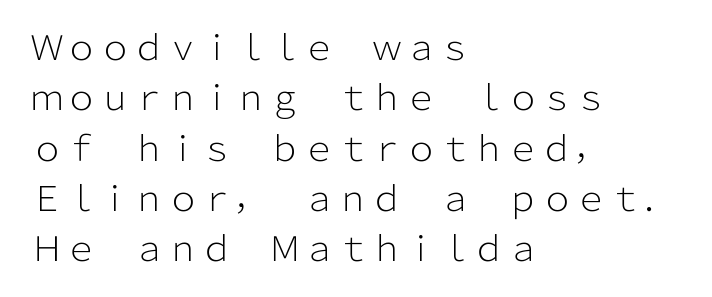
The area under the type is left untouched. Are there feet on the stems? There aren't — it's a sans. The lines in this sample share a left origin and differ only in where they stop. Vertically, the passage feels balanced, rows spaced as you'd expect.
